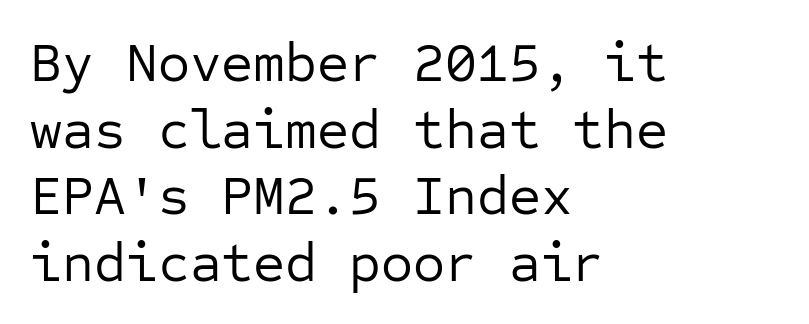
The letterforms sit at book weight or below. Descenders hang freely into open space. To sum up the face: it is a sans, with no serifs. The passage is arranged the way most books set body copy — flush left. The letters sit at their default tracking, neither squeezed nor spread. This sample has the even, mechanical cadence of fixed-width lettering.
